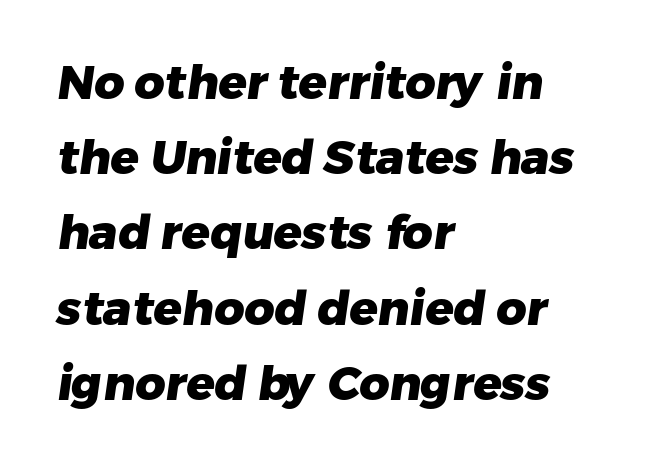
{"serif": "no", "bold": "yes", "weight": "heavy", "width": "normal", "stroke_contrast": "low", "x_height": "medium", "monospaced": "no", "underline": "no", "align": "left", "line_spacing": "normal", "line_spacing_ratio": 1.6, "letter_spacing": "normal", "letter_spacing_em": 0.0, "glyph_px": 47}
